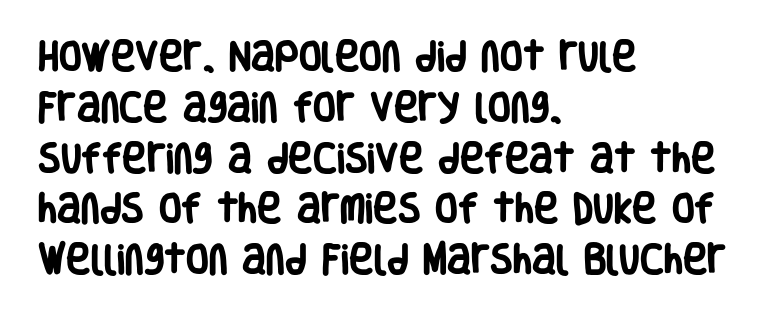
The image shows 33 px heavy, condensed sans-serif type, upright; set left-aligned, normal line spacing (1.54x), normal letter spacing, not underlined; low stroke contrast and a large x-height.
